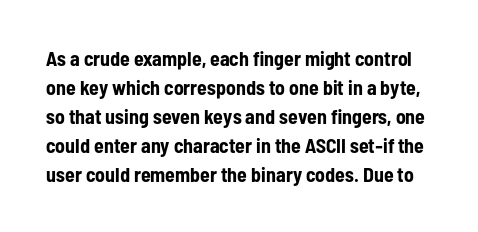
{"italic": "no", "bold": "yes", "underline": "no", "line_spacing": "normal", "line_spacing_ratio": 1.45, "letter_spacing": "normal", "letter_spacing_em": 0.0, "glyph_px": 20}
